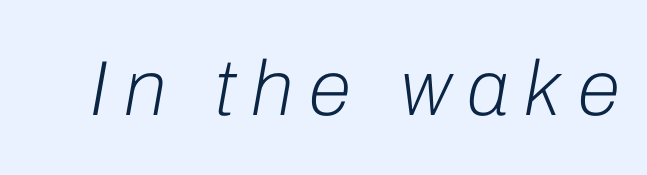
{"italic": "yes", "lean": "right", "slant_degrees": 10, "bold": "no", "weight": "light", "width": "normal", "stroke_contrast": "low", "x_height": "medium", "monospaced": "no", "underline": "no", "letter_spacing": "wide", "letter_spacing_em": 0.2, "glyph_px": 78}
